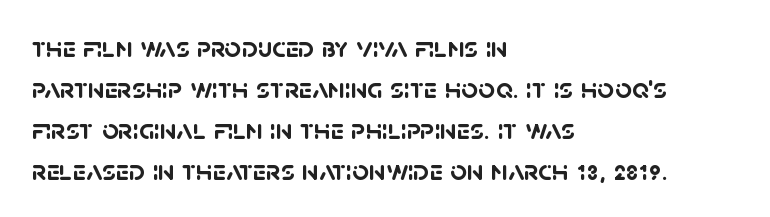
In CSS terms this would be text-align: left. Leading: standard. Underlining? Definitely not there. The face used here has the dense, thick strokes of a bold.
